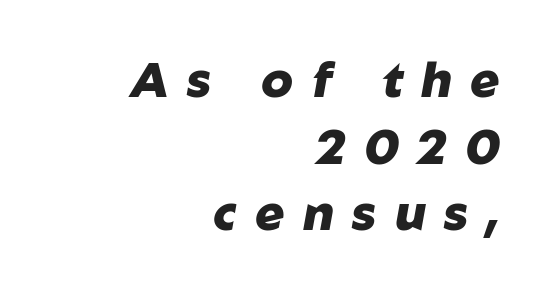
The image shows 49 px heavy type, italic (leaning right); set right-aligned, normal line spacing (1.36x), unusually wide letter spacing (+0.37 em), not underlined; low stroke contrast and a medium x-height.
